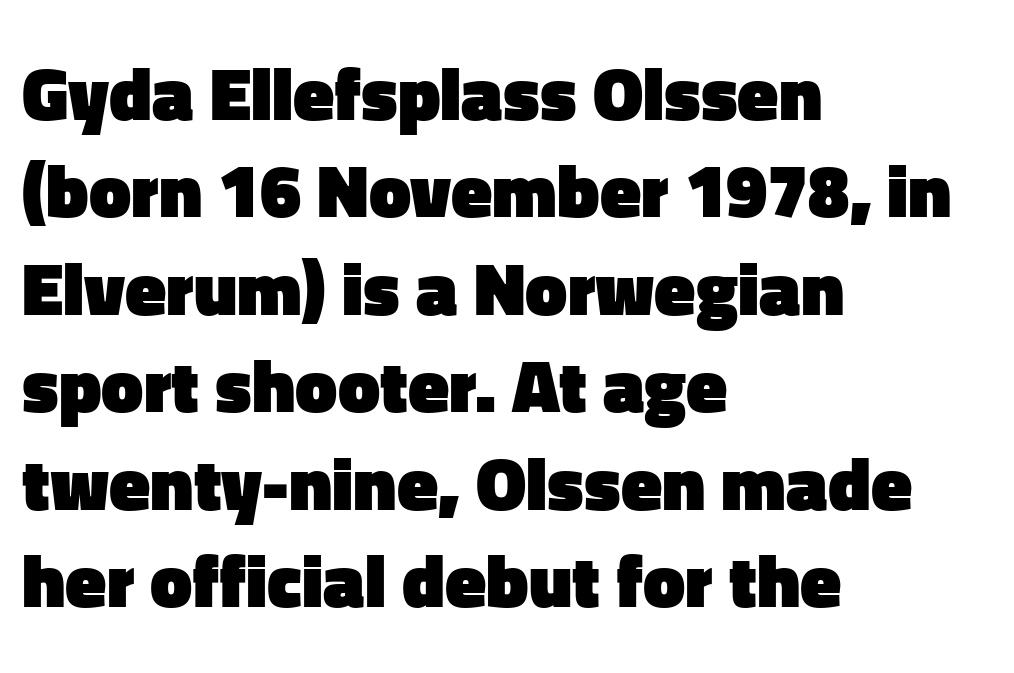
Q: Is the text bold? A: Yes.
Q: Is the text italic (slanted)? A: No, it is upright.
Q: Is the typeface a serif or a sans-serif typeface? A: Sans-serif.
Q: Is the text underlined? A: No.
Q: How is the paragraph aligned? A: Left-aligned.
Q: Is the spacing between letters normal or unusually wide? A: Normal.
Q: Is the spacing between lines tight, normal or loose? A: Normal.
Q: Width (condensed, normal, or wide)? A: Normal.
Q: Stroke contrast? A: Low.
Q: x-height? A: Medium.
Q: Monospaced? A: No.
